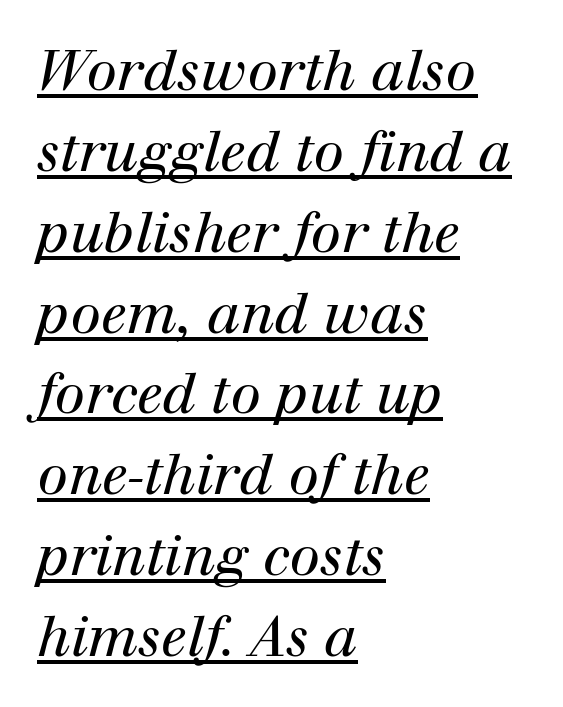
The image shows 55 px regular-weight serif type, italic (leaning right); set left-aligned, normal line spacing (1.47x), normal letter spacing, underlined; high stroke contrast and a medium x-height.
